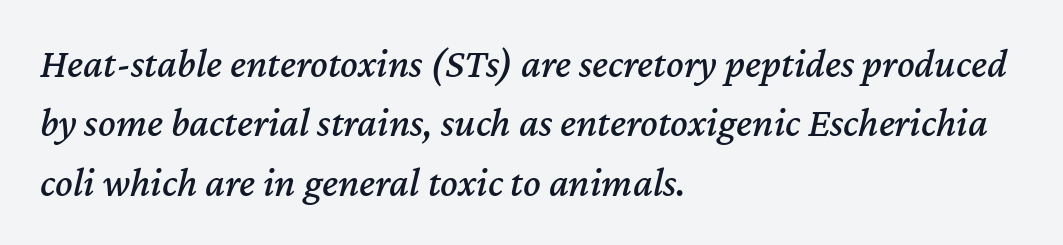
Q: Is the text italic (slanted)? A: Yes, it leans right by about 12 degrees.
Q: Is the text underlined? A: No.
Q: How is the paragraph aligned? A: Left-aligned.
Q: Is the spacing between letters normal or unusually wide? A: Normal.
Q: Is the spacing between lines tight, normal or loose? A: Normal.
Q: Width (condensed, normal, or wide)? A: Normal.
Q: Stroke contrast? A: Medium.
Q: x-height? A: Medium.
Q: Monospaced? A: No.
